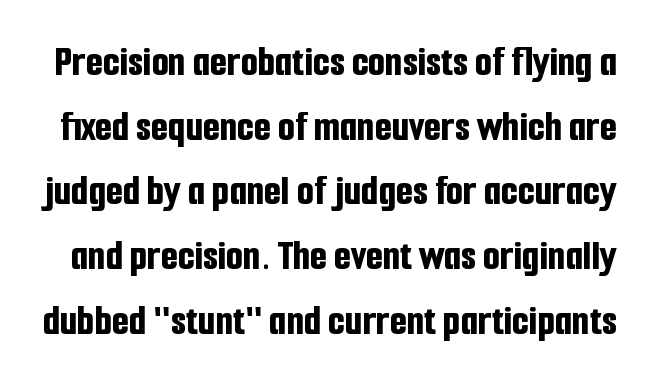
The image shows 44 px bold, condensed sans-serif type, upright; set normal line spacing (1.47x), normal letter spacing, not underlined; low stroke contrast and a medium x-height.
